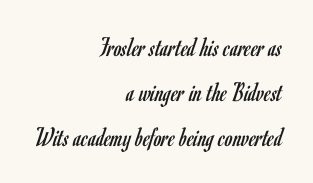
{"serif": "no", "bold": "no", "weight": "regular", "width": "condensed", "stroke_contrast": "low", "x_height": "small", "monospaced": "no", "underline": "no", "align": "right", "line_spacing": "normal", "line_spacing_ratio": 1.6, "letter_spacing": "normal", "letter_spacing_em": 0.0, "glyph_px": 28}
